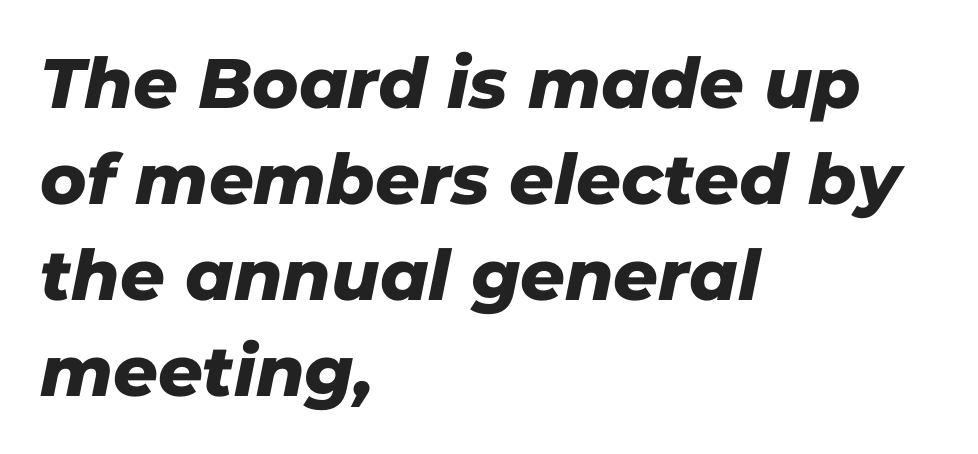
The image shows 70 px sans-serif type; set left-aligned, normal line spacing (1.37x), normal letter spacing, not underlined; low stroke contrast and a medium x-height.
